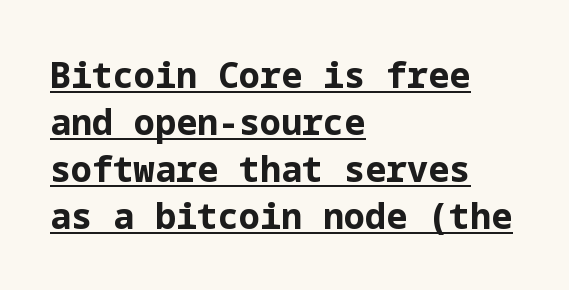
The image shows 35 px bold sans-serif type, upright; set left-aligned, normal line spacing (1.34x), normal letter spacing, underlined; low stroke contrast and a medium x-height.
